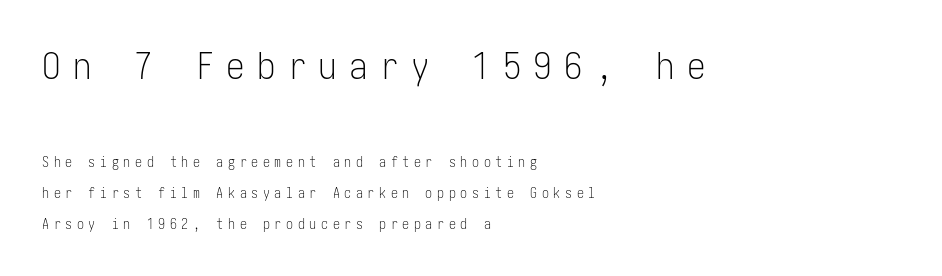
Is there much room between lines? Yes — plenty of vertical air separates them. The weight tops out at a normal text grade. The lines are quadded left. Check under the words: just untouched page. The letters carry no serifs — their stems end cleanly without finishing strokes.
